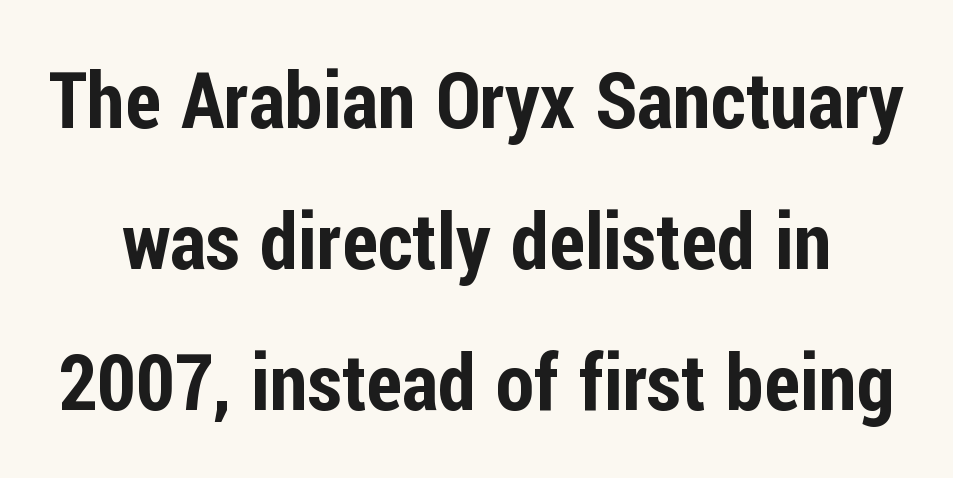
A typesetter would call this zero additional tracking. Grotesque or geometric, the face here clearly has no serifs. Note the varied advance widths — an 'i' is clearly narrower than an 'm'. Descender tails drop into unmarked territory. Vertical strokes here are truly vertical.
